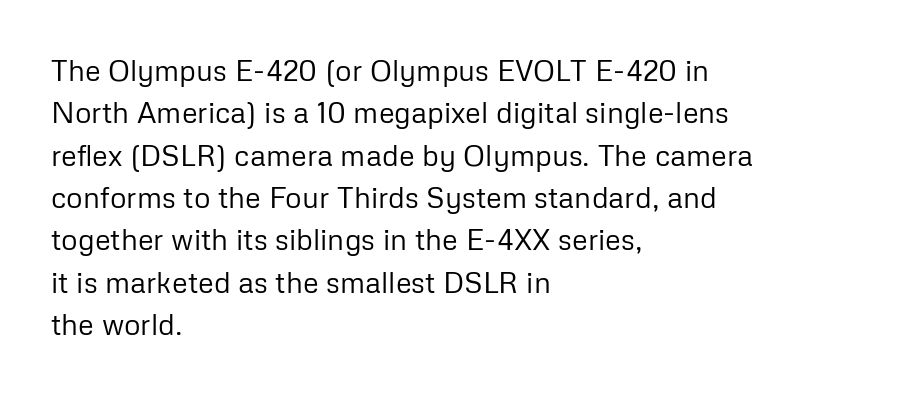
{"serif": "no", "italic": "no", "bold": "no", "weight": "regular", "width": "normal", "stroke_contrast": "low", "x_height": "medium", "monospaced": "no", "underline": "no", "align": "left", "line_spacing": "normal", "line_spacing_ratio": 1.46, "letter_spacing": "normal", "letter_spacing_em": 0.0, "glyph_px": 29}
